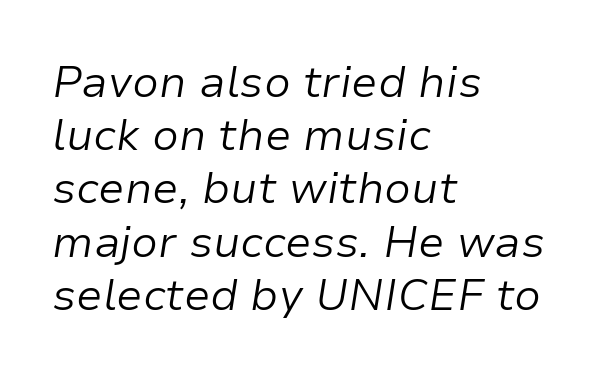
Each letter keeps its own natural width here, so spacing adapts to shape. The font is comparable to plain body text, perhaps lighter. The setting favours the left margin, as ordinary paragraphs usually do. Is the letter spacing exaggerated? No — it looks like the ordinary default. The zone under the glyphs is completely vacant. If you drew a line through each stem, it would be angled.
